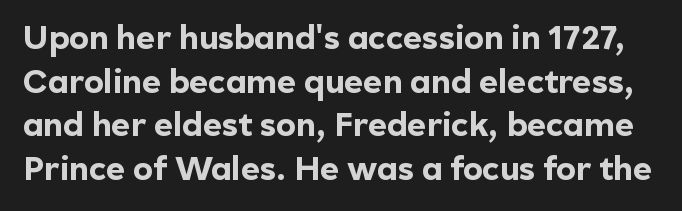
The space between consecutive lines is moderate. The typeface chosen for these lines omits serifs. You could call the tracking neutral — neither tight nor loose. The area under the type is left untouched. Rendered with straight, roman letterforms. Typesetter's note: full bold, strokes at maximum text heaviness.
